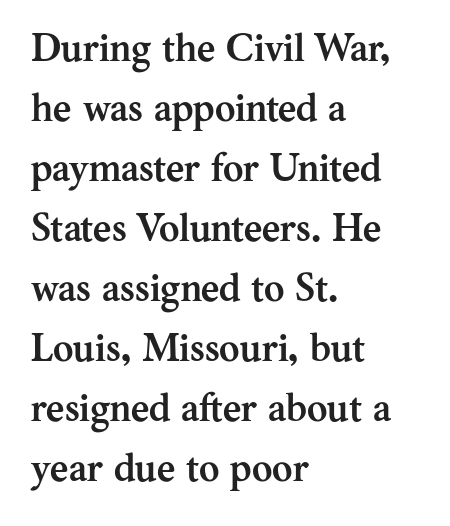
Q: Is the text bold? A: Yes.
Q: Is the text italic (slanted)? A: No, it is upright.
Q: Is the typeface a serif or a sans-serif typeface? A: Serif.
Q: Is the text underlined? A: No.
Q: How is the paragraph aligned? A: Left-aligned.
Q: Is the spacing between letters normal or unusually wide? A: Normal.
Q: Is the spacing between lines tight, normal or loose? A: Normal.
Q: Width (condensed, normal, or wide)? A: Normal.
Q: Stroke contrast? A: Medium.
Q: x-height? A: Medium.
Q: Monospaced? A: No.
